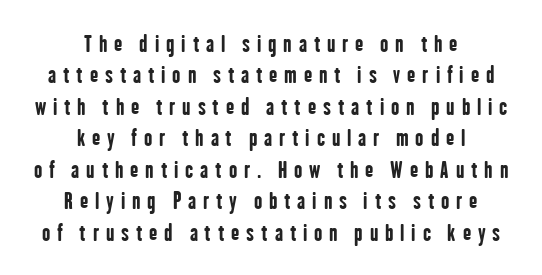
The image shows 22 px bold type, upright; set centered, normal line spacing (1.43x), unusually wide letter spacing (+0.31 em), not underlined.
